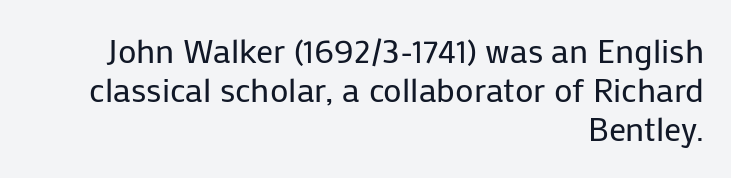
Q: Is the text bold? A: No.
Q: Is the text italic (slanted)? A: No, it is upright.
Q: Is the typeface a serif or a sans-serif typeface? A: Sans-serif.
Q: Is the text underlined? A: No.
Q: How is the paragraph aligned? A: Right-aligned.
Q: Is the spacing between letters normal or unusually wide? A: Normal.
Q: Is the spacing between lines tight, normal or loose? A: Tight.
Q: Width (condensed, normal, or wide)? A: Normal.
Q: Stroke contrast? A: Low.
Q: x-height? A: Medium.
Q: Monospaced? A: No.
